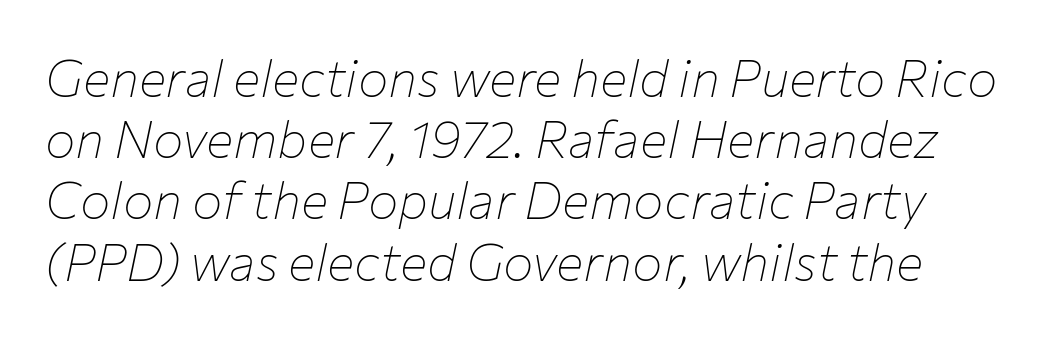
Q: Is the text bold? A: No.
Q: Is the text italic (slanted)? A: Yes, it leans right by about 12 degrees.
Q: Is the text underlined? A: No.
Q: Is the spacing between letters normal or unusually wide? A: Normal.
Q: Width (condensed, normal, or wide)? A: Normal.
Q: Stroke contrast? A: Low.
Q: x-height? A: Medium.
Q: Monospaced? A: No.
